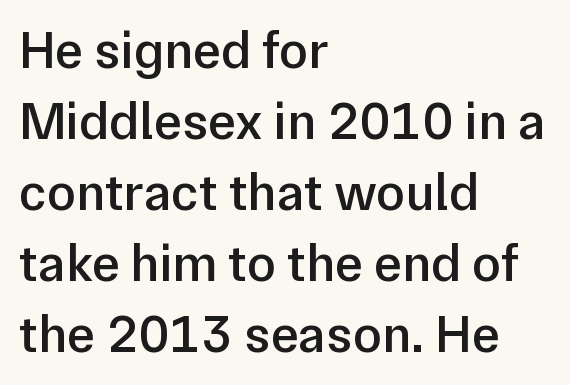
{"serif": "no", "italic": "no", "bold": "semi", "weight": "semibold", "width": "normal", "stroke_contrast": "low", "x_height": "medium", "monospaced": "no", "underline": "no", "align": "left", "line_spacing": "normal", "line_spacing_ratio": 1.34, "letter_spacing": "normal", "letter_spacing_em": 0.0, "glyph_px": 53}
